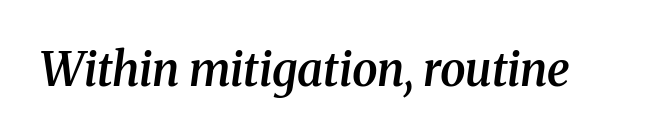
These lines are composed in type with serifs. These lines were composed using italics. Spacing between characters is what you'd get straight out of the box. Rule under the text: the space is simply empty. This sample has the flowing, uneven cadence of proportional lettering. Caption: semibold face, moderately heavy strokes.
